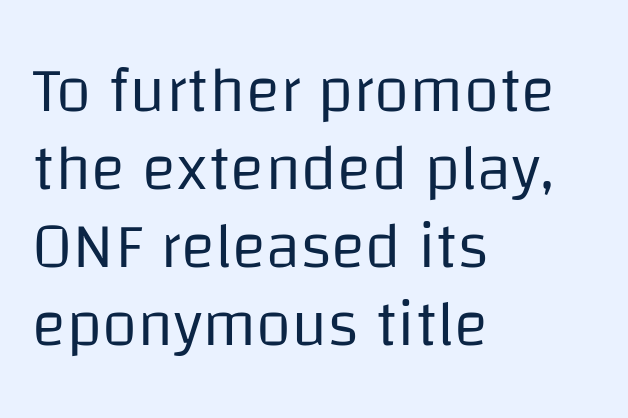
{"serif": "no", "italic": "no", "bold": "no", "weight": "regular", "width": "normal", "stroke_contrast": "low", "x_height": "large", "monospaced": "no", "underline": "no", "align": "left", "line_spacing_ratio": 1.22, "letter_spacing": "normal", "letter_spacing_em": 0.0, "glyph_px": 64}
